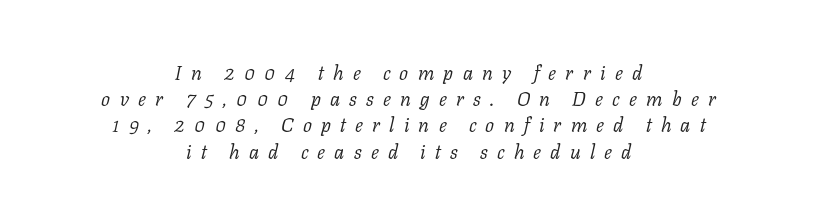
The image shows 20 px text type, italic (leaning right); set centered, normal line spacing (1.31x), unusually wide letter spacing (+0.46 em), not underlined.
